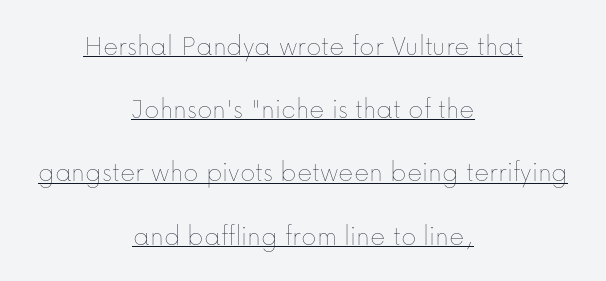
The image shows 29 px thin type, upright; set centered, loose line spacing (2.18x), normal letter spacing, underlined; low stroke contrast and a medium x-height.
